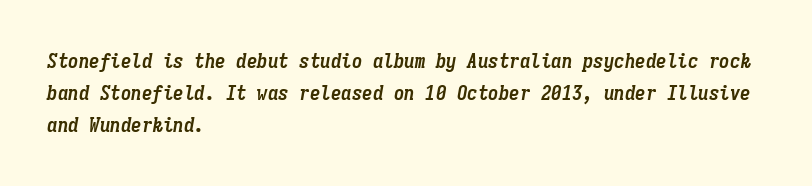
The image shows 21 px bold type, italic (leaning right); set left-aligned, normal line spacing (1.53x), normal letter spacing, not underlined.
